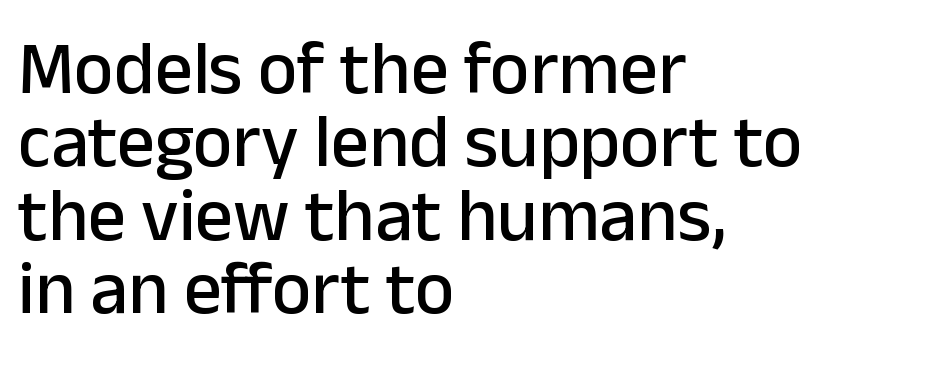
Q: Is the text italic (slanted)? A: No, it is upright.
Q: Is the typeface a serif or a sans-serif typeface? A: Sans-serif.
Q: Is the text underlined? A: No.
Q: How is the paragraph aligned? A: Left-aligned.
Q: Is the spacing between letters normal or unusually wide? A: Normal.
Q: Is the spacing between lines tight, normal or loose? A: Tight.
Q: Width (condensed, normal, or wide)? A: Normal.
Q: Stroke contrast? A: Low.
Q: x-height? A: Medium.
Q: Monospaced? A: No.
